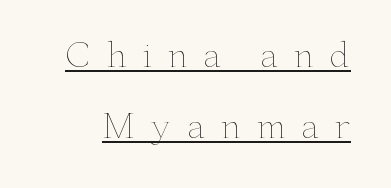
The gaps between neighbouring characters are conspicuously large. Each line of the rendering has a horizontal stroke beneath the glyphs. How would I describe the line gaps? Wide and relaxed. Designer's note — italics off, roman on. Spacing verdict: proportional, widths tailored to each character.
